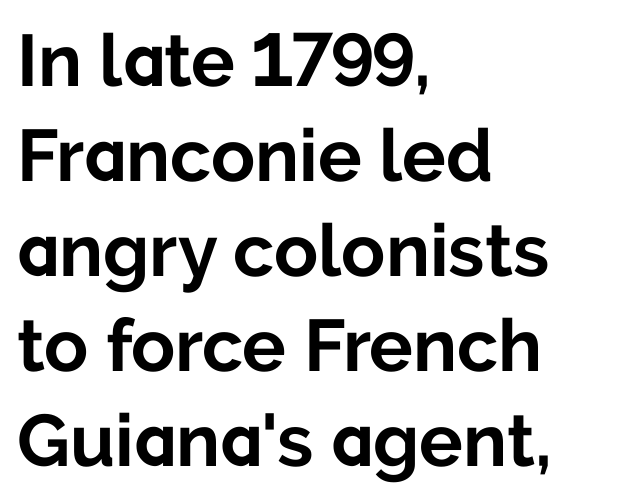
The image shows 73 px bold sans-serif type, upright; set left-aligned, normal line spacing (1.3x), normal letter spacing, not underlined; low stroke contrast and a medium x-height.
